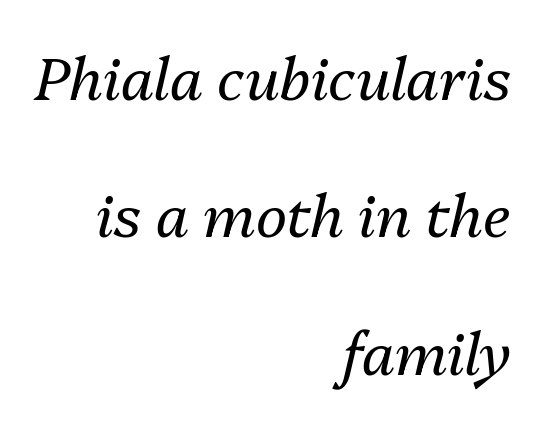
{"italic": "yes", "lean": "right", "slant_degrees": 13, "bold": "no", "weight": "regular", "width": "normal", "stroke_contrast": "medium", "x_height": "medium", "monospaced": "no", "underline": "no", "align": "right", "line_spacing": "loose", "line_spacing_ratio": 2.33, "letter_spacing": "normal", "letter_spacing_em": 0.0, "glyph_px": 59}
